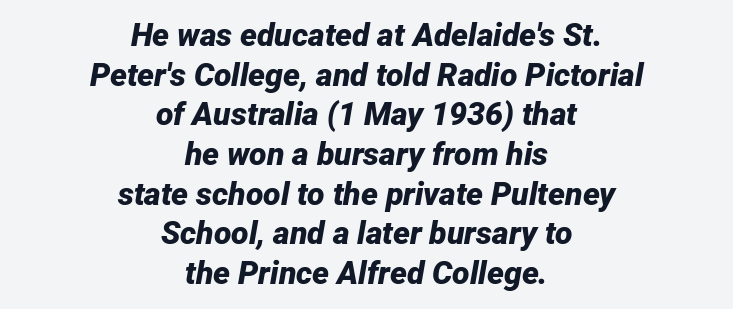
{"italic": "yes", "lean": "right", "slant_degrees": 12, "bold": "yes", "weight": "bold", "width": "normal", "stroke_contrast": "low", "x_height": "medium", "monospaced": "no", "underline": "no", "align": "center", "line_spacing_ratio": 1.24, "letter_spacing": "normal", "letter_spacing_em": 0.0, "glyph_px": 32}
